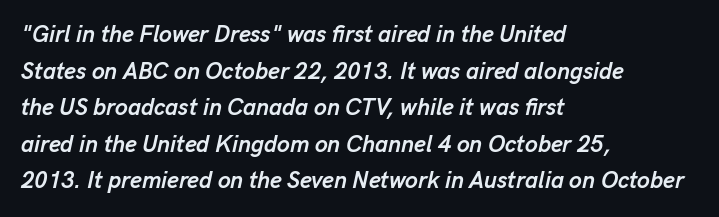
Q: Is the text bold? A: Yes.
Q: Is the text italic (slanted)? A: Yes, it leans right by about 13 degrees.
Q: Is the text underlined? A: No.
Q: How is the paragraph aligned? A: Left-aligned.
Q: Is the spacing between letters normal or unusually wide? A: Normal.
Q: Is the spacing between lines tight, normal or loose? A: Normal.
